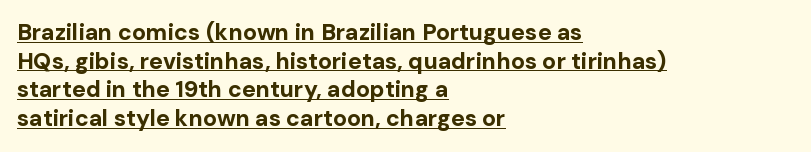
Q: Is the text bold? A: Yes.
Q: Is the text italic (slanted)? A: No, it is upright.
Q: Is the text underlined? A: Yes.
Q: How is the paragraph aligned? A: Left-aligned.
Q: Is the spacing between letters normal or unusually wide? A: Normal.
Q: Is the spacing between lines tight, normal or loose? A: Normal.
